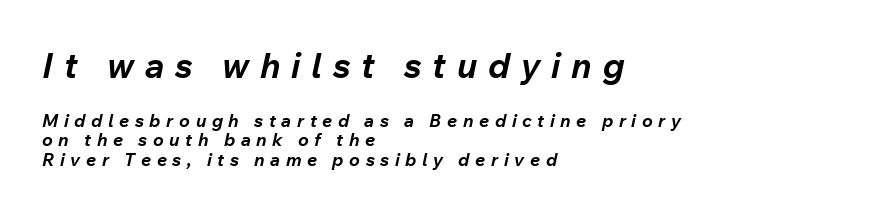
Q: Is the text bold? A: Yes.
Q: Is the text italic (slanted)? A: Yes, it leans right by about 12 degrees.
Q: Is the text underlined? A: No.
Q: How is the paragraph aligned? A: Left-aligned.
Q: Is the spacing between letters normal or unusually wide? A: Unusually wide.
Q: Is the spacing between lines tight, normal or loose? A: Tight.
Q: Which block of text is set in a larger size, the first (top) or the second (bottom)? A: The first (top) one.
Q: Width (condensed, normal, or wide)? A: Normal.
Q: Stroke contrast? A: Low.
Q: x-height? A: Medium.
Q: Monospaced? A: No.
